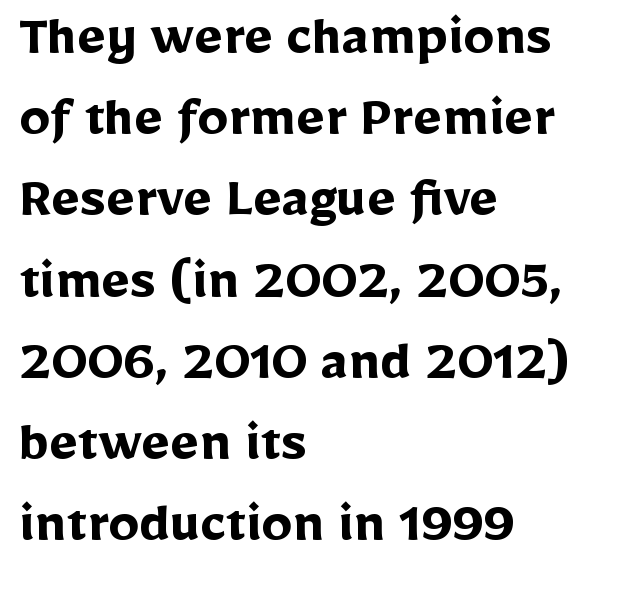
{"serif": "no", "italic": "no", "bold": "yes", "weight": "semibold", "width": "normal", "stroke_contrast": "low", "x_height": "medium", "monospaced": "no", "underline": "no", "align": "left", "line_spacing": "normal", "line_spacing_ratio": 1.31, "letter_spacing": "normal", "letter_spacing_em": 0.0, "glyph_px": 62}
